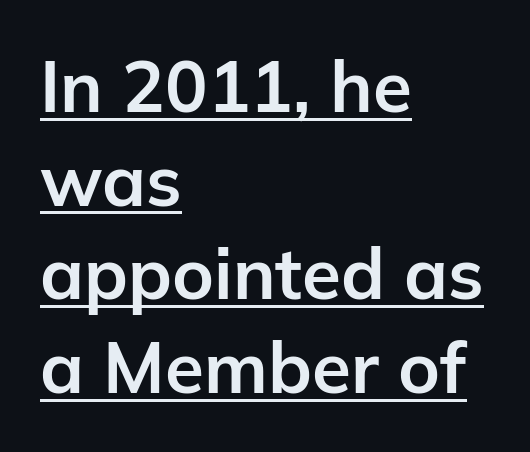
The line-height multiplier appears to be the usual default. The tracking reads as untouched default to a designer's eye. Horizontal alignment here is leftward, the default for most running prose. Ascenders rise straight up at ninety degrees. Here the designer chose a conventional face with non-uniform glyph widths. Has an underline been added? It has.
